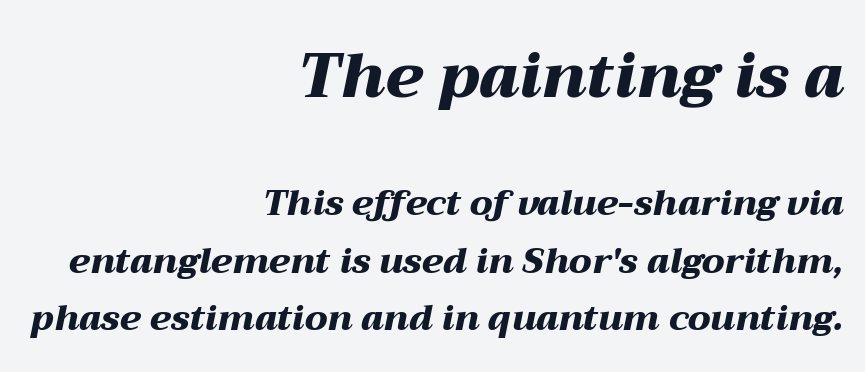
Slant detected: the letters are inclined. The first block has been scaled up relative to the second. Vertical spacing — default. The gap between lines stays unmarked. You could not count columns in this text — the font is proportionally spaced.
